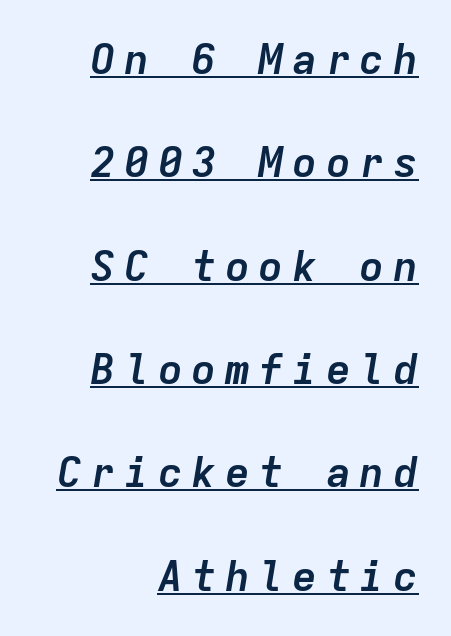
{"italic": "yes", "lean": "right", "slant_degrees": 9, "bold": "yes", "weight": "semibold", "width": "normal", "stroke_contrast": "low", "x_height": "medium", "monospaced": "yes", "underline": "yes", "line_spacing": "loose", "line_spacing_ratio": 2.46, "letter_spacing": "wide", "letter_spacing_em": 0.2, "glyph_px": 42}
